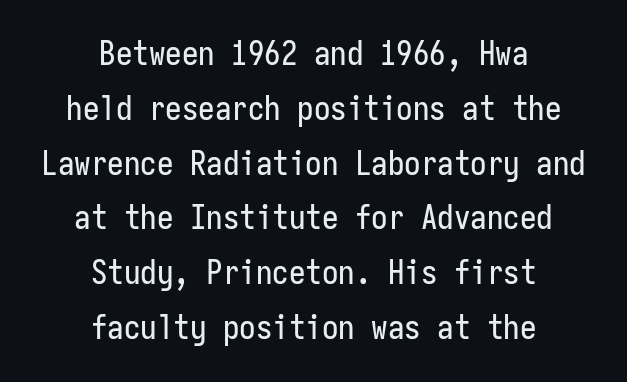
The image shows 33 px condensed sans-serif type, upright, monospaced; set centered, normal line spacing (1.66x), normal letter spacing, not underlined; low stroke contrast and a medium x-height.
